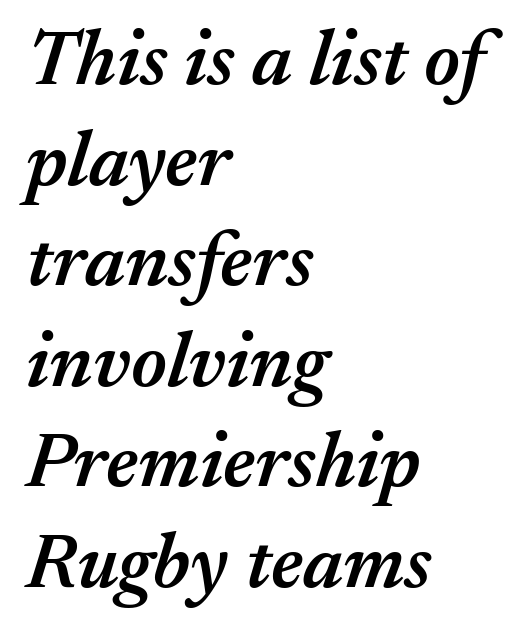
Q: Is the text bold? A: Semi-bold.
Q: Is the text italic (slanted)? A: Yes, it leans right by about 17 degrees.
Q: Is the text underlined? A: No.
Q: How is the paragraph aligned? A: Left-aligned.
Q: Is the spacing between letters normal or unusually wide? A: Normal.
Q: Is the spacing between lines tight, normal or loose? A: Normal.
Q: Width (condensed, normal, or wide)? A: Normal.
Q: Stroke contrast? A: Medium.
Q: x-height? A: Medium.
Q: Monospaced? A: No.
